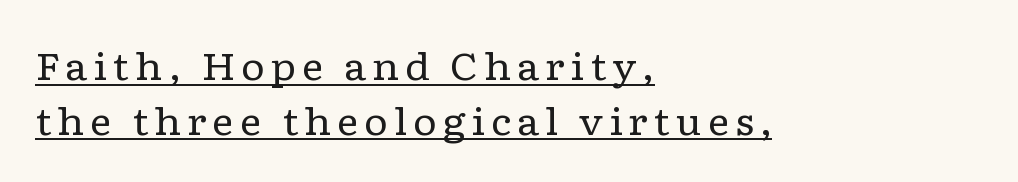
The image shows 38 px regular-weight, wide serif type, upright; set left-aligned, normal line spacing (1.44x), underlined; low stroke contrast and a medium x-height.
